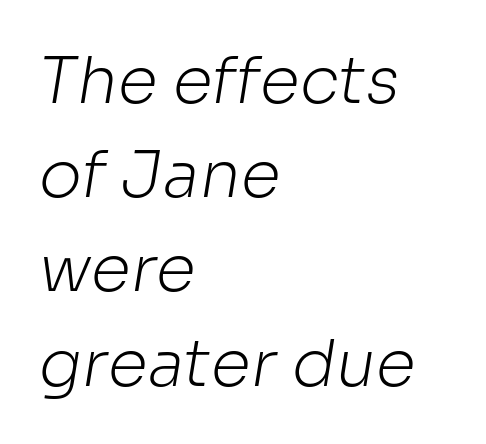
Q: Is the text bold? A: No.
Q: Is the typeface a serif or a sans-serif typeface? A: Sans-serif.
Q: Is the text underlined? A: No.
Q: How is the paragraph aligned? A: Left-aligned.
Q: Is the spacing between letters normal or unusually wide? A: Normal.
Q: Is the spacing between lines tight, normal or loose? A: Normal.
Q: Width (condensed, normal, or wide)? A: Normal.
Q: Stroke contrast? A: Low.
Q: x-height? A: Medium.
Q: Monospaced? A: No.
